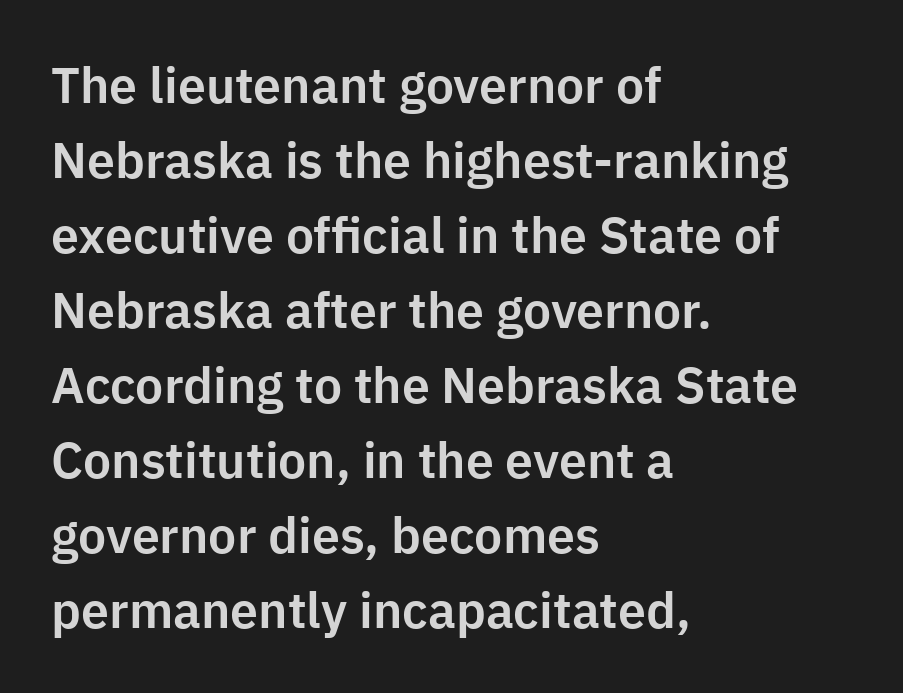
{"serif": "no", "italic": "no", "width": "normal", "stroke_contrast": "low", "x_height": "medium", "monospaced": "no", "underline": "no", "align": "left", "line_spacing": "normal", "line_spacing_ratio": 1.5, "letter_spacing": "normal", "letter_spacing_em": 0.0, "glyph_px": 50}
